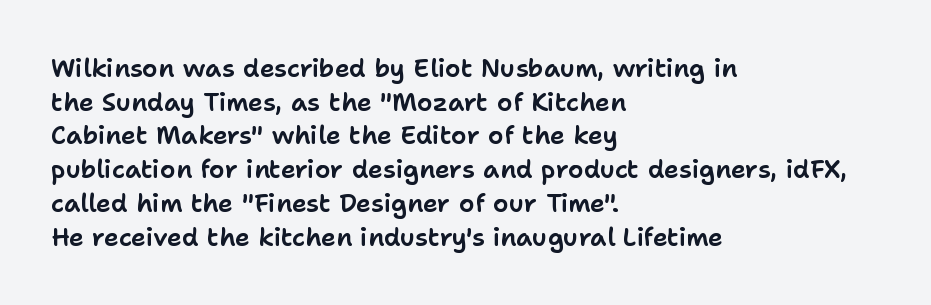
Q: Is the text italic (slanted)? A: No, it is upright.
Q: Is the text underlined? A: No.
Q: How is the paragraph aligned? A: Left-aligned.
Q: Is the spacing between letters normal or unusually wide? A: Normal.
Q: Is the spacing between lines tight, normal or loose? A: Normal.
